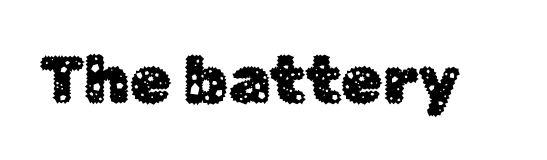
Each letter's strokes conclude bluntly, with no projecting serifs. Note the varied advance widths — an 'i' is clearly narrower than an 'm'. The rendering keeps characters at their native spacing. The space beneath each line is pristine and unruled.
